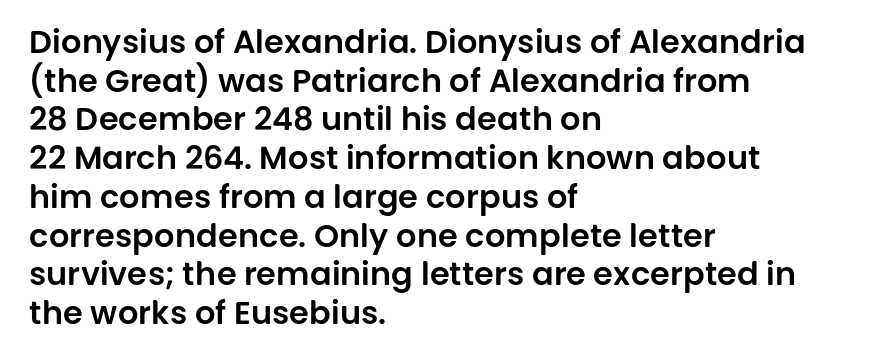
{"serif": "no", "italic": "no", "width": "normal", "stroke_contrast": "low", "x_height": "large", "monospaced": "no", "underline": "no", "align": "left", "line_spacing_ratio": 1.21, "letter_spacing": "normal", "letter_spacing_em": 0.0, "glyph_px": 32}
